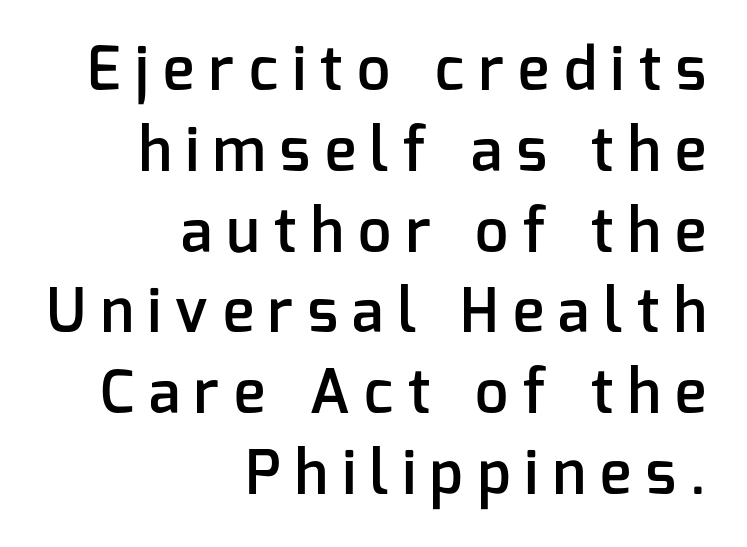
Where is the straight margin? On the right. Just letters on the line, the space beneath them empty. The typeface chosen for these lines omits serifs. Each letter keeps its own natural width here, so spacing adapts to shape. Regular leading. Short note: letters widely spaced.
